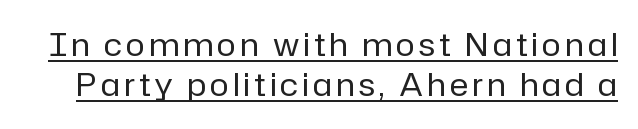
Q: Is the text bold? A: No.
Q: Is the text italic (slanted)? A: No, it is upright.
Q: Is the typeface a serif or a sans-serif typeface? A: Sans-serif.
Q: Is the text underlined? A: Yes.
Q: Is the spacing between lines tight, normal or loose? A: Normal.
Q: Width (condensed, normal, or wide)? A: Normal.
Q: Stroke contrast? A: Low.
Q: x-height? A: Medium.
Q: Monospaced? A: No.
